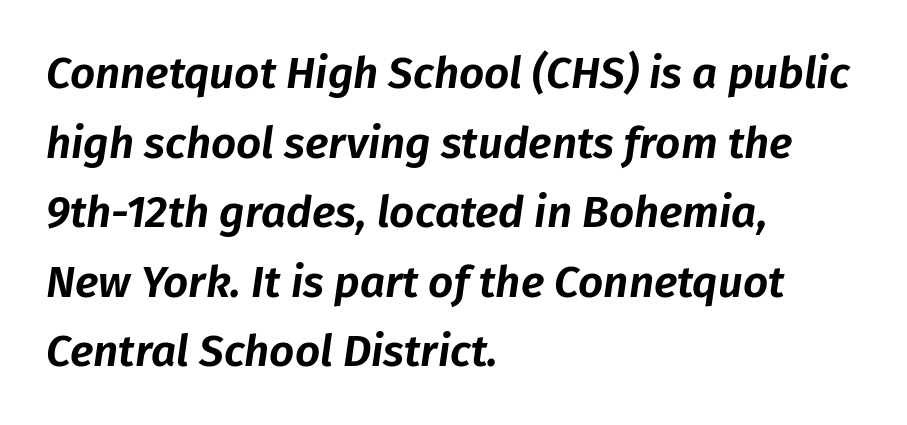
Underlining? Definitely not there. These lines are set flush left with a ragged right edge. Students, note that the glyphs here touch the page at normal intervals. If you measured baseline to baseline, you'd find a middling distance. Notice how the stems are inclined rather than vertical — that's the hallmark of italics.
